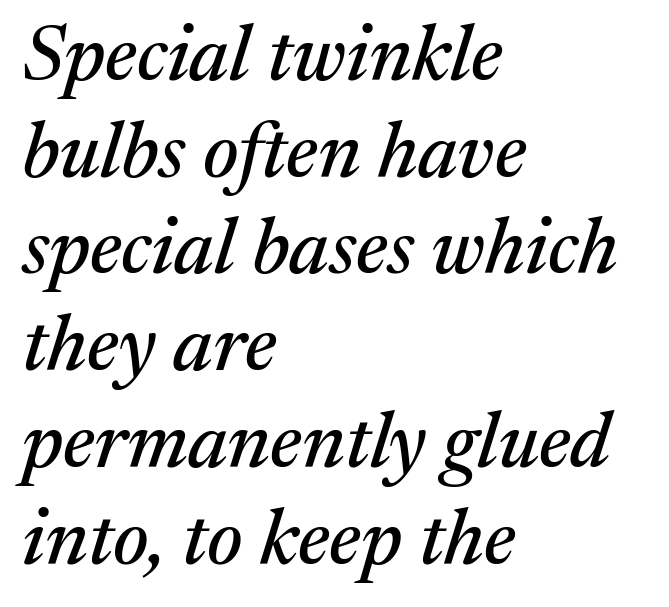
The paragraph shown leans on its left margin. The face used here is proportionally spaced, like ordinary book or web type. The rendering shows small feet on the letterforms — a serif design. The strip under each line holds only bare page.
